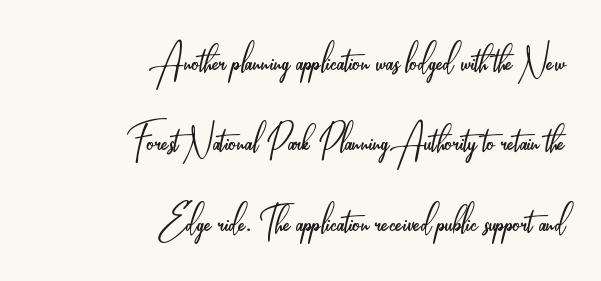
Q: Is the text bold? A: No.
Q: Is the text italic (slanted)? A: Yes.
Q: Is the typeface a serif or a sans-serif typeface? A: Sans-serif.
Q: Is the text underlined? A: No.
Q: How is the paragraph aligned? A: Right-aligned.
Q: Is the spacing between letters normal or unusually wide? A: Normal.
Q: Width (condensed, normal, or wide)? A: Condensed.
Q: Stroke contrast? A: Low.
Q: x-height? A: Small.
Q: Monospaced? A: No.
